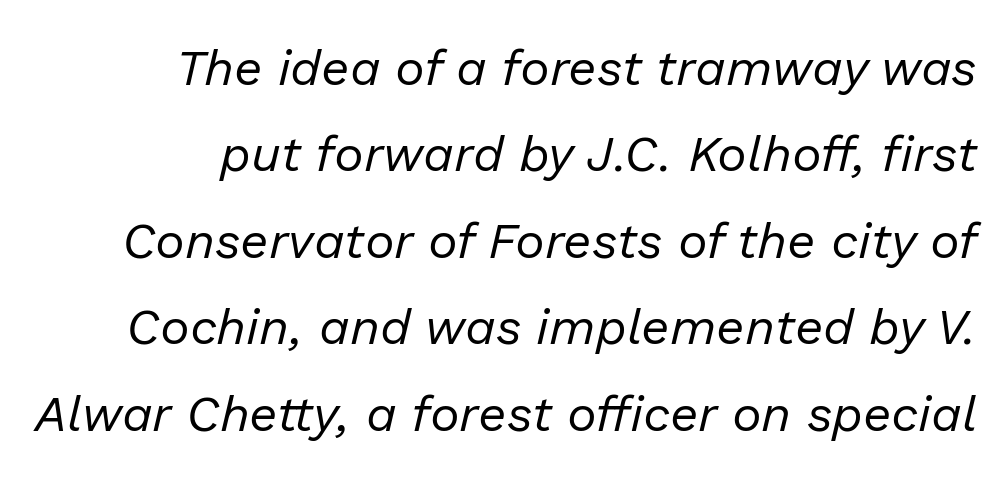
{"italic": "yes", "lean": "right", "slant_degrees": 13, "bold": "no", "weight": "regular", "width": "normal", "stroke_contrast": "low", "x_height": "medium", "monospaced": "no", "underline": "no", "align": "right", "line_spacing_ratio": 1.73, "letter_spacing": "normal", "letter_spacing_em": 0.0, "glyph_px": 50}
